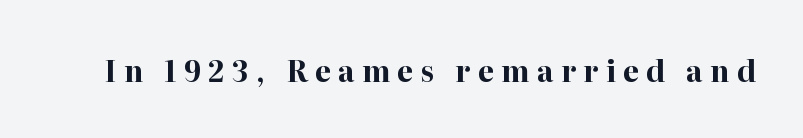
{"serif": "yes", "italic": "no", "bold": "yes", "weight": "bold", "width": "normal", "stroke_contrast": "high", "x_height": "medium", "monospaced": "no", "underline": "no", "letter_spacing": "wide", "letter_spacing_em": 0.25, "glyph_px": 29}
